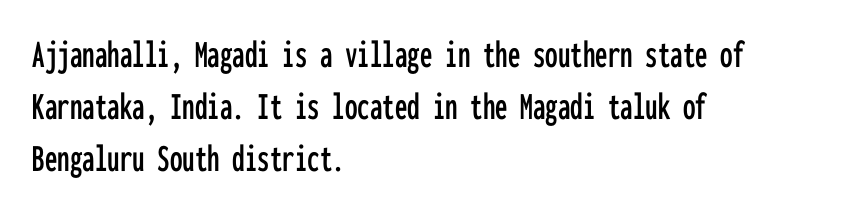
{"serif": "no", "italic": "no", "width": "condensed", "stroke_contrast": "low", "x_height": "medium", "monospaced": "yes", "underline": "no", "align": "left", "line_spacing": "normal", "line_spacing_ratio": 1.3, "letter_spacing": "normal", "letter_spacing_em": 0.0, "glyph_px": 40}
